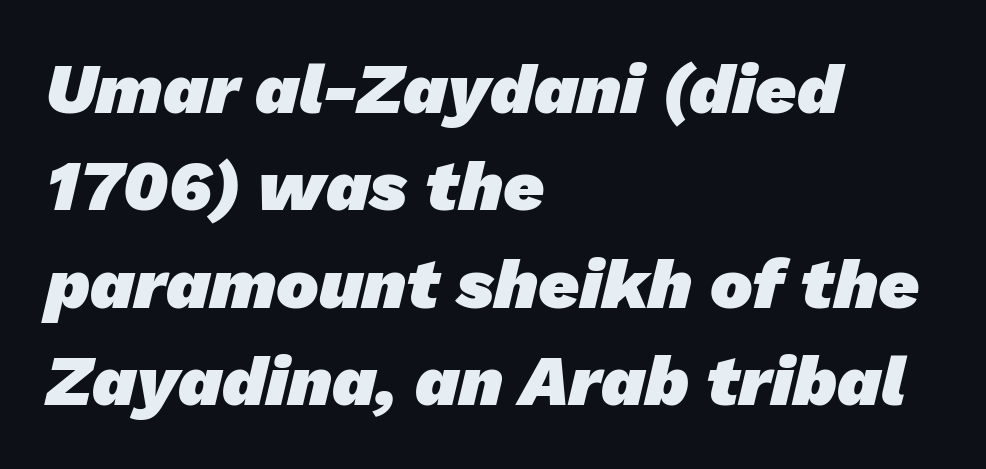
The image shows 71 px heavy sans-serif type; set left-aligned, normal line spacing (1.37x), normal letter spacing, not underlined; low stroke contrast and a medium x-height.
